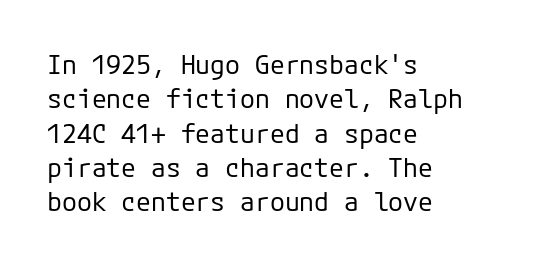
Q: Is the text bold? A: No.
Q: Is the text italic (slanted)? A: No, it is upright.
Q: Is the text underlined? A: No.
Q: How is the paragraph aligned? A: Left-aligned.
Q: Is the spacing between letters normal or unusually wide? A: Normal.
Q: Is the spacing between lines tight, normal or loose? A: Normal.
